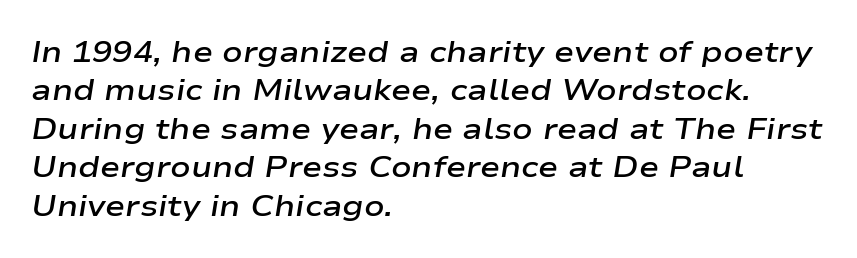
Q: Is the text bold? A: Semi-bold.
Q: Is the text italic (slanted)? A: Yes, it leans right by about 9 degrees.
Q: Is the text underlined? A: No.
Q: How is the paragraph aligned? A: Left-aligned.
Q: Is the spacing between letters normal or unusually wide? A: Normal.
Q: Is the spacing between lines tight, normal or loose? A: Normal.
Q: Width (condensed, normal, or wide)? A: Wide.
Q: Stroke contrast? A: Low.
Q: x-height? A: Medium.
Q: Monospaced? A: No.
